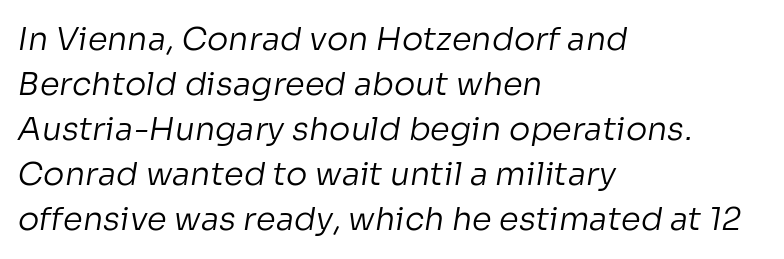
Words appear dense and cohesive because spacing is normal. Nothing sits at the stroke ends, so this counts as sans-serif. This is not heavy type; no bold has been used. The passage shown is typed in a proportional face where columns would drift. Regarding leading, the lines here are spaced in the standard way.
